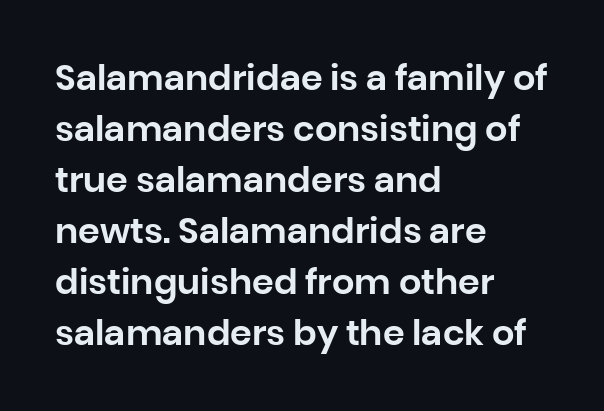
A typesetter would label this face a sans. Is the block centered? No — it sits flush against the left margin. The specimen omits any rule beneath the text block's lines. A roman cut, with each character standing at attention. Does the leading feel generous? No, just average.
